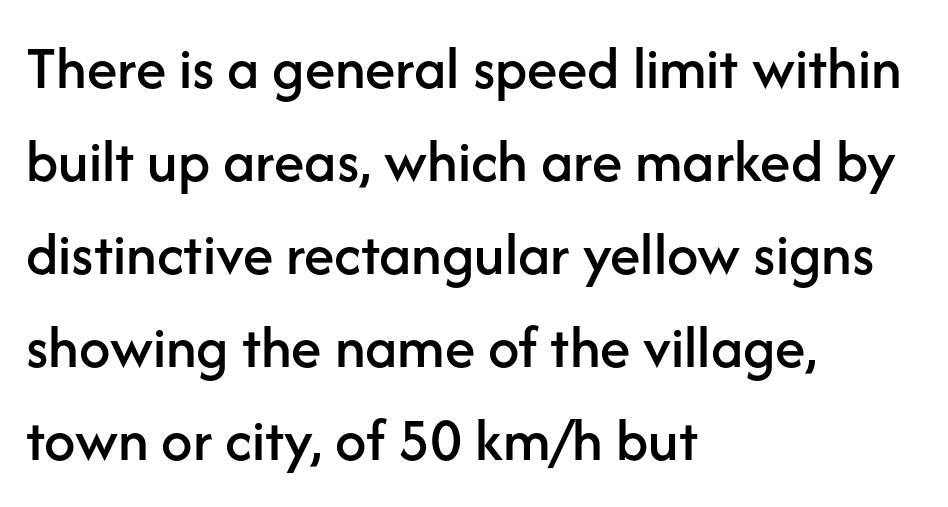
Q: Is the text italic (slanted)? A: No, it is upright.
Q: Is the typeface a serif or a sans-serif typeface? A: Sans-serif.
Q: Is the text underlined? A: No.
Q: How is the paragraph aligned? A: Left-aligned.
Q: Is the spacing between letters normal or unusually wide? A: Normal.
Q: Is the spacing between lines tight, normal or loose? A: Normal.
Q: Width (condensed, normal, or wide)? A: Normal.
Q: Stroke contrast? A: Low.
Q: x-height? A: Medium.
Q: Monospaced? A: No.
